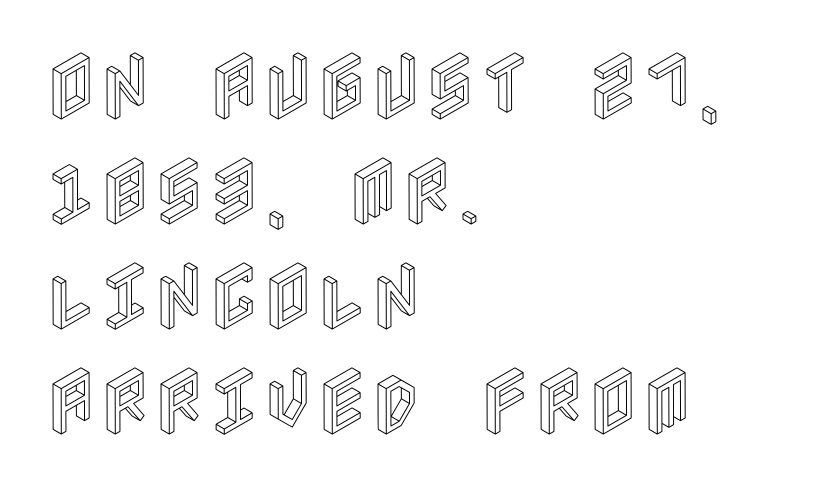
These lines sit exactly where default settings would place them. Check under the words: just untouched page. Style check: upright. Each line starts at the same left margin while the right side varies.
